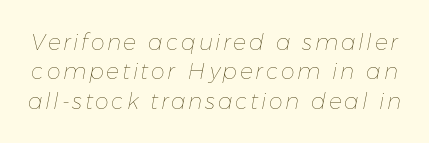
{"italic": "yes", "lean": "right", "slant_degrees": 11, "bold": "no", "underline": "no", "line_spacing": "normal", "line_spacing_ratio": 1.33, "glyph_px": 22}
